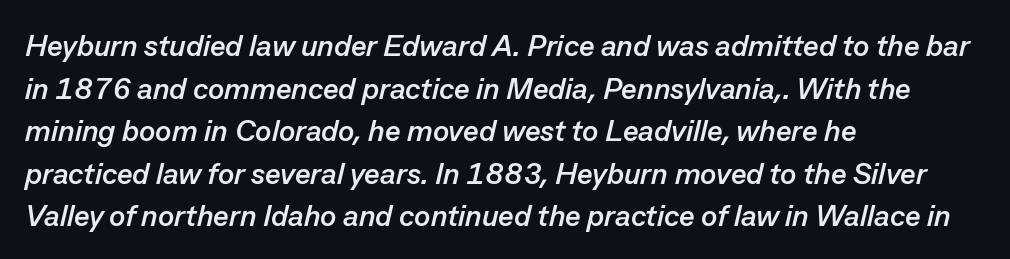
Q: Is the text bold? A: Yes.
Q: Is the text italic (slanted)? A: Yes, it leans right by about 13 degrees.
Q: Is the text underlined? A: No.
Q: How is the paragraph aligned? A: Left-aligned.
Q: Is the spacing between letters normal or unusually wide? A: Normal.
Q: Is the spacing between lines tight, normal or loose? A: Normal.
Q: Width (condensed, normal, or wide)? A: Normal.
Q: Stroke contrast? A: Low.
Q: x-height? A: Medium.
Q: Monospaced? A: No.
